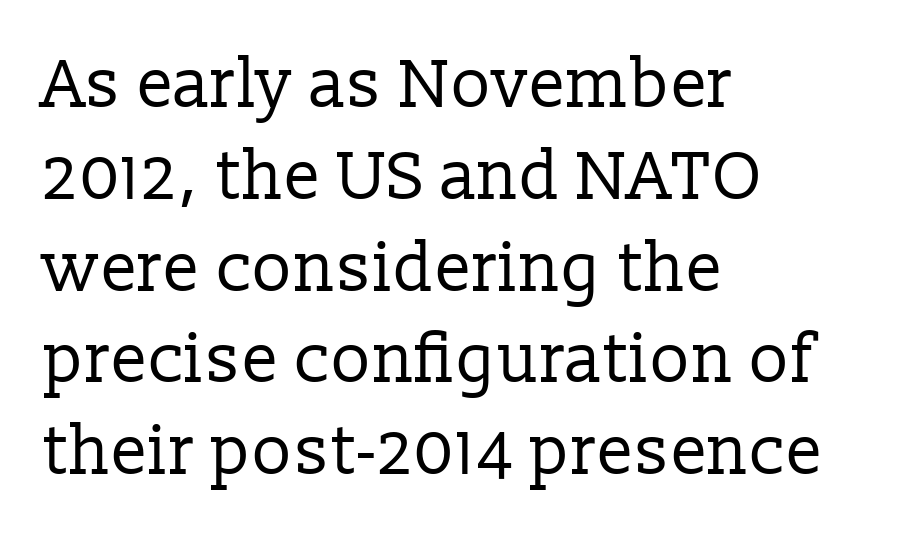
{"serif": "yes", "italic": "no", "bold": "no", "weight": "regular", "width": "normal", "stroke_contrast": "low", "x_height": "medium", "monospaced": "no", "underline": "no", "align": "left", "line_spacing": "normal", "line_spacing_ratio": 1.35, "letter_spacing": "normal", "letter_spacing_em": 0.0, "glyph_px": 68}
